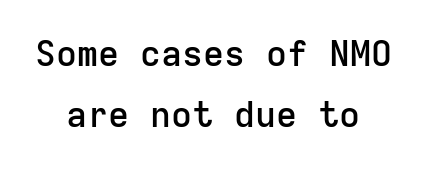
{"serif": "no", "italic": "no", "bold": "semi", "weight": "semibold", "width": "normal", "stroke_contrast": "low", "x_height": "medium", "monospaced": "yes", "underline": "no", "align": "center", "line_spacing_ratio": 1.74, "letter_spacing": "normal", "letter_spacing_em": 0.0, "glyph_px": 35}
